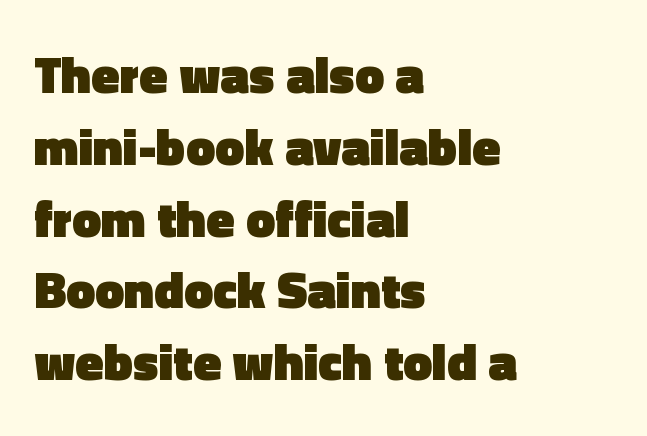
The image shows 52 px heavy sans-serif type, upright; set left-aligned, normal line spacing (1.38x), normal letter spacing, not underlined; a medium x-height.
